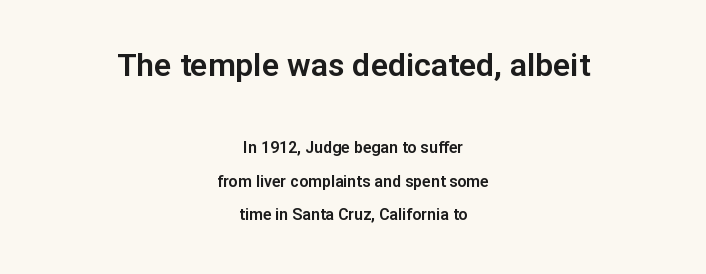
The image shows 32 px sans-serif type, upright; set centered, loose line spacing (2.09x), normal letter spacing, not underlined; the first (top) block is 2.0x larger; low stroke contrast and a medium x-height.
